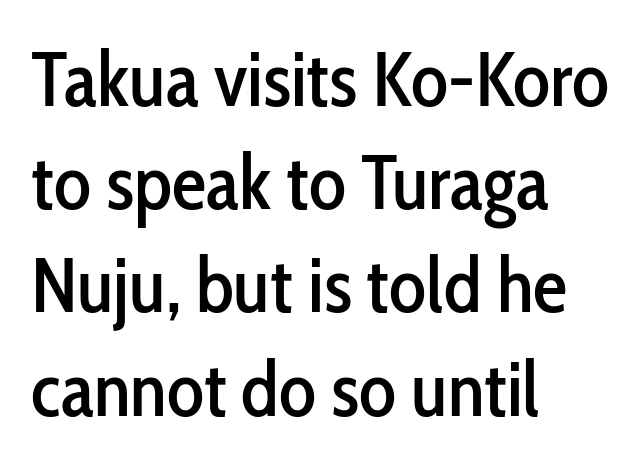
The image shows 77 px condensed sans-serif type, upright; set left-aligned, normal line spacing (1.34x), normal letter spacing, not underlined; low stroke contrast and a medium x-height.
